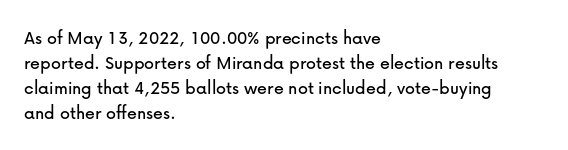
The image shows 20 px text type, upright; set left-aligned, normal line spacing (1.25x), normal letter spacing, not underlined.
